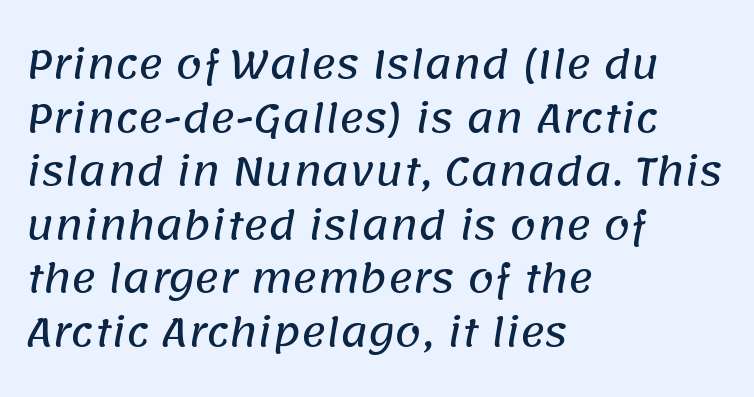
The space beneath each line is pristine and unruled. Rows of type keep a routine distance in the vertical direction. This sample is left-justified, so line endings fall wherever the words run out. Caption: standard tracking, unaltered.
